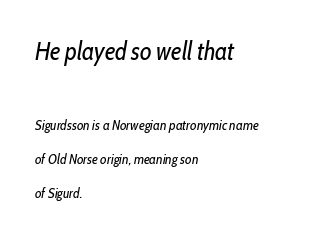
The image shows 25 px text type, italic (leaning right); set left-aligned, loose line spacing (2.44x), normal letter spacing, not underlined; the first (top) block is 1.79x larger.
